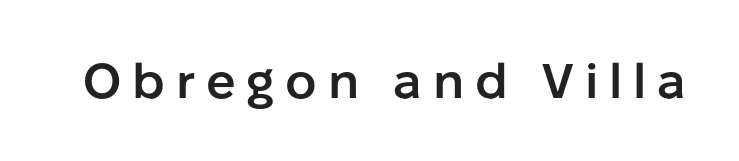
{"serif": "no", "italic": "no", "bold": "semi", "weight": "semibold", "width": "normal", "stroke_contrast": "low", "x_height": "medium", "monospaced": "no", "underline": "no", "letter_spacing": "wide", "letter_spacing_em": 0.22, "glyph_px": 49}
